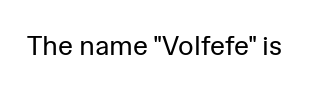
{"italic": "no", "bold": "no", "underline": "no", "letter_spacing": "normal", "letter_spacing_em": 0.0, "glyph_px": 27}
